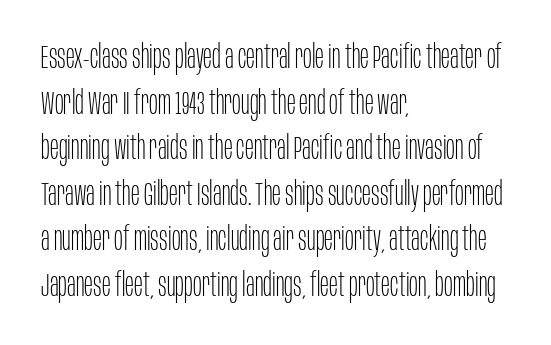
Notice how the passage keeps a crisp vertical edge on the left only. Descenders hang freely into open space. Short note: letters normally spaced. Posture: straight, roman, zero tilt.
